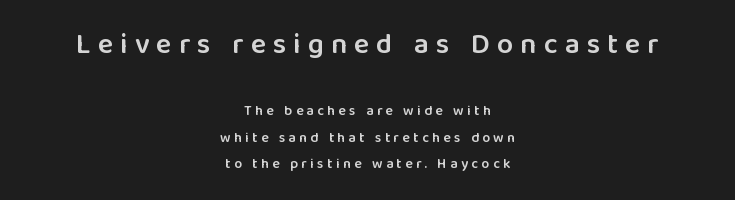
Letters rest on an invisible, unmarked baseline. Posture: vertical. You could not count columns in this text — the font is proportionally spaced. Size hierarchy here favors the leading block over the trailing one. Moderately thickened strokes mark this as semibold type.
